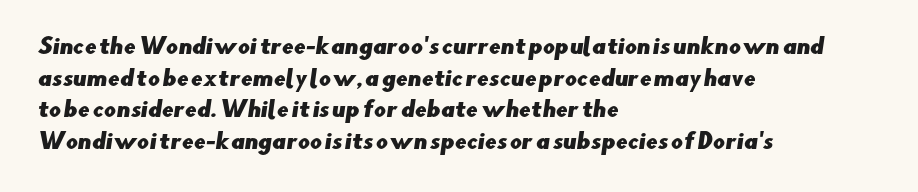
Between one letter and the next there's only the usual sliver of space. Casual observation: everything's shoved over to the left. The area under the type is left untouched. What's the leading like? Ordinary, nothing unusual.
